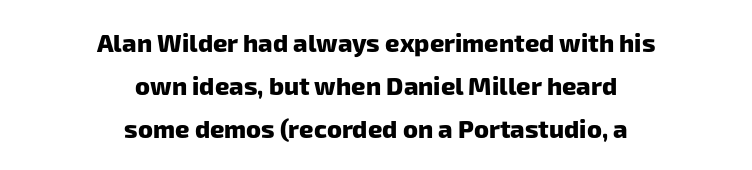
The strokes are fattened all the way to bold. The paragraph shown floats in the horizontal middle. Honestly, the letter spacing is just normal — you wouldn't notice it. Letters rest on an invisible, unmarked baseline.
